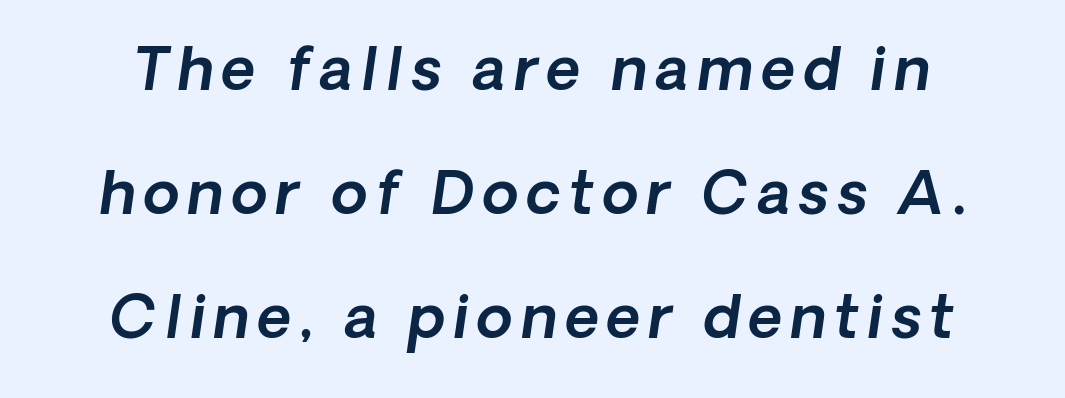
Q: Is the text italic (slanted)? A: Yes, it leans right by about 8 degrees.
Q: Is the text underlined? A: No.
Q: Is the spacing between lines tight, normal or loose? A: Loose.
Q: Width (condensed, normal, or wide)? A: Normal.
Q: x-height? A: Medium.
Q: Monospaced? A: No.
